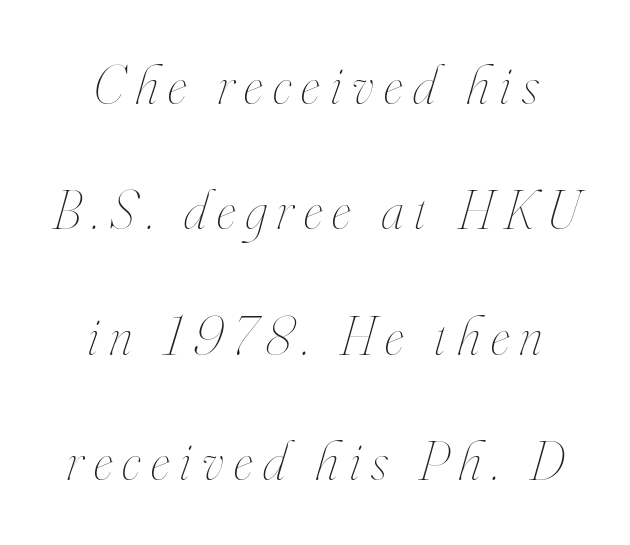
The image shows 56 px thin, condensed type, italic (leaning right); set loose line spacing (2.24x), not underlined; high stroke contrast and a small x-height.
